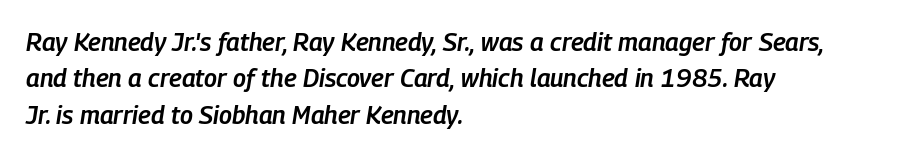
The image shows 25 px text type, italic (leaning right); set left-aligned, normal line spacing (1.46x), normal letter spacing, not underlined.
